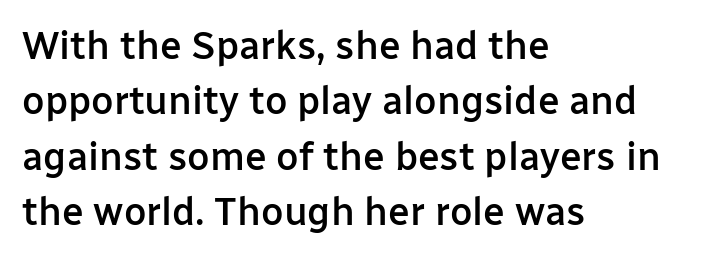
Q: Is the text bold? A: Semi-bold.
Q: Is the text italic (slanted)? A: No, it is upright.
Q: Is the typeface a serif or a sans-serif typeface? A: Sans-serif.
Q: Is the text underlined? A: No.
Q: How is the paragraph aligned? A: Left-aligned.
Q: Is the spacing between letters normal or unusually wide? A: Normal.
Q: Is the spacing between lines tight, normal or loose? A: Normal.
Q: Width (condensed, normal, or wide)? A: Normal.
Q: Stroke contrast? A: Low.
Q: x-height? A: Medium.
Q: Monospaced? A: No.
